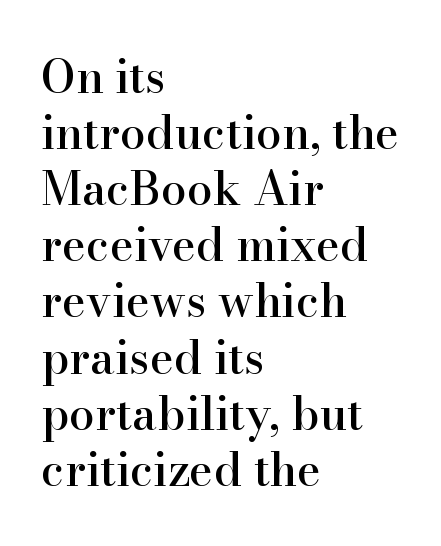
Little horizontal feet cap the strokes, marking this as serif type. All the whitespace from short lines collects on the right. This rendering features lettering with no underline. This sample uses plain, unmodified letter spacing. Every character sits straight up, as roman type does. These lines are rendered in a variable-pitch font.
